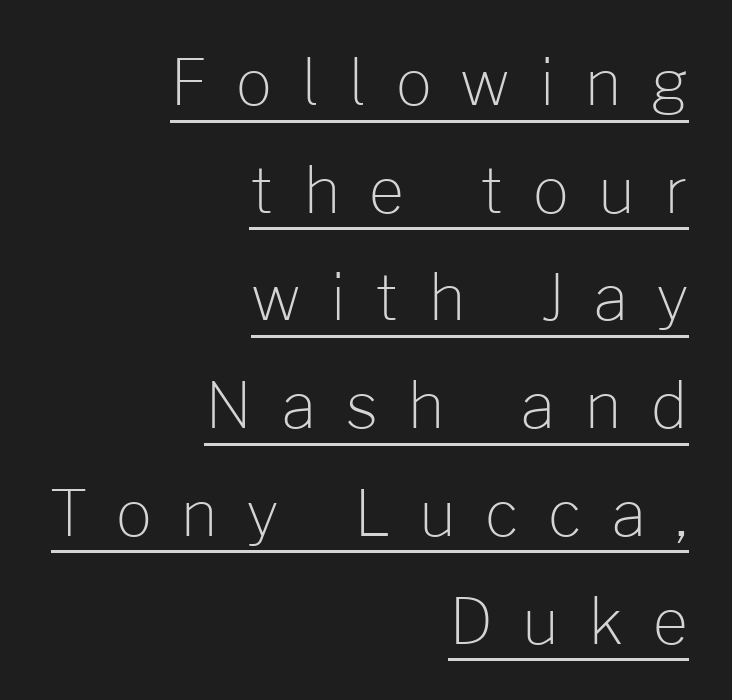
The image shows 63 px light sans-serif type, upright; set right-aligned, line spacing 1.71x, unusually wide letter spacing (+0.46 em), underlined; low stroke contrast and a medium x-height.
